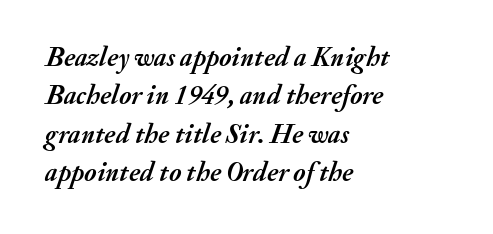
The image shows 27 px bold type, italic (leaning right); set left-aligned, normal line spacing (1.42x), normal letter spacing, not underlined.
